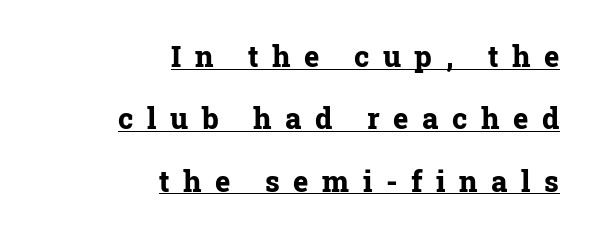
Q: Is the text bold? A: Yes.
Q: Is the text italic (slanted)? A: No, it is upright.
Q: Is the typeface a serif or a sans-serif typeface? A: Serif.
Q: Is the text underlined? A: Yes.
Q: How is the paragraph aligned? A: Right-aligned.
Q: Is the spacing between letters normal or unusually wide? A: Unusually wide.
Q: Is the spacing between lines tight, normal or loose? A: Loose.
Q: Width (condensed, normal, or wide)? A: Normal.
Q: Stroke contrast? A: Low.
Q: x-height? A: Medium.
Q: Monospaced? A: No.
